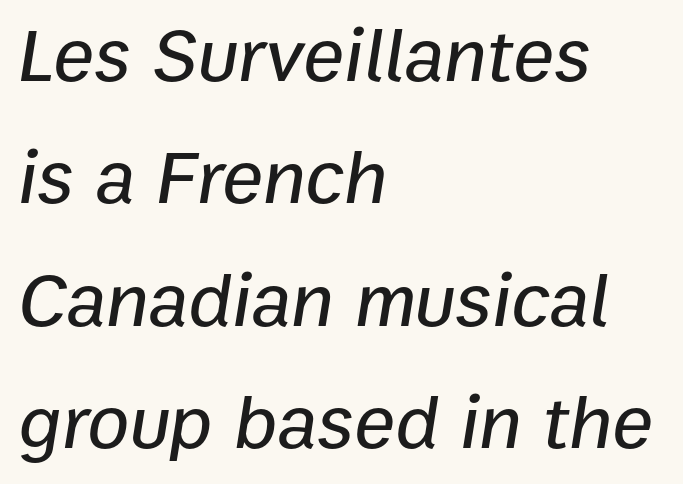
Q: Is the text italic (slanted)? A: Yes, it leans right by about 9 degrees.
Q: Is the text underlined? A: No.
Q: How is the paragraph aligned? A: Left-aligned.
Q: Is the spacing between letters normal or unusually wide? A: Normal.
Q: Is the spacing between lines tight, normal or loose? A: Normal.
Q: Width (condensed, normal, or wide)? A: Normal.
Q: Stroke contrast? A: Low.
Q: x-height? A: Medium.
Q: Monospaced? A: No.
